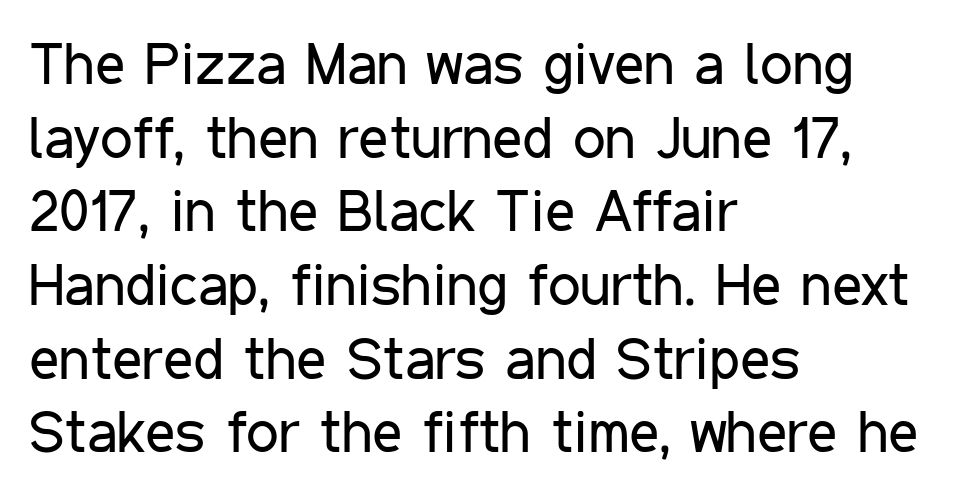
The image shows 58 px regular-weight, condensed sans-serif type, upright; set left-aligned, normal line spacing (1.27x), normal letter spacing, not underlined; low stroke contrast and a medium x-height.
